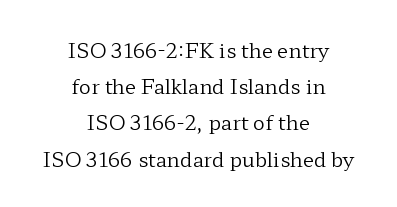
These lines were composed using upright roman letters. Nothing unusual about the tracking: characters are spaced as the font intends. A light-to-regular cut is what we see here. The strip under each line holds only bare page.
